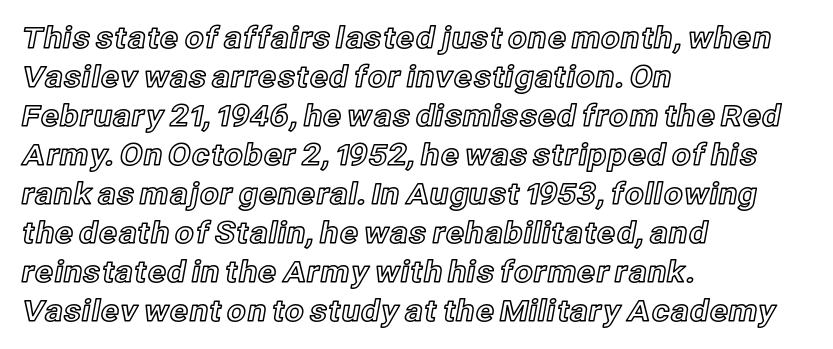
The image shows 30 px text type; set left-aligned, normal line spacing (1.3x), normal letter spacing, not underlined; a medium x-height.
